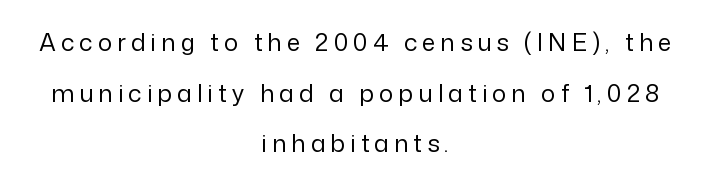
The image shows 24 px text type, upright; set centered, loose line spacing (2.11x), unusually wide letter spacing (+0.21 em), not underlined.
